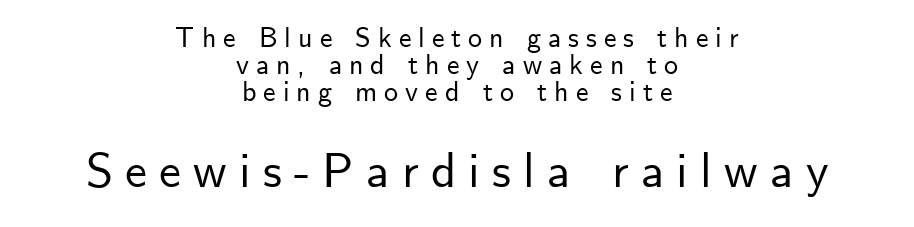
The image shows 49 px sans-serif type, upright; set centered, tight line spacing (0.97x), unusually wide letter spacing (+0.25 em), not underlined; the second (bottom) block is 1.75x larger; low stroke contrast and a small x-height.
